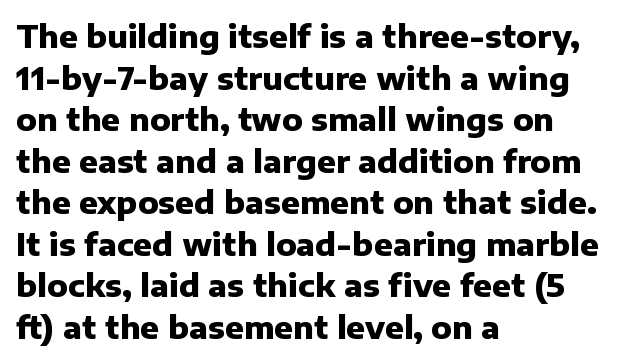
The image shows 31 px heavy sans-serif type, upright; set left-aligned, normal line spacing (1.34x), normal letter spacing, not underlined; low stroke contrast and a medium x-height.
